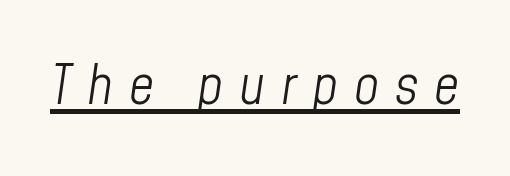
Q: Is the text bold? A: No.
Q: Is the text italic (slanted)? A: Yes, it leans right by about 8 degrees.
Q: Is the text underlined? A: Yes.
Q: Is the spacing between letters normal or unusually wide? A: Unusually wide.
Q: Width (condensed, normal, or wide)? A: Condensed.
Q: Stroke contrast? A: Low.
Q: x-height? A: Medium.
Q: Monospaced? A: No.
